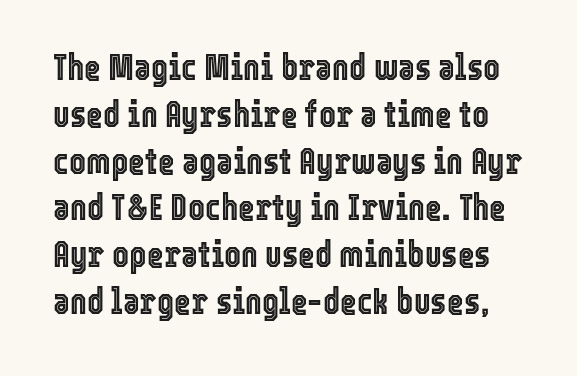
You could not count columns in this text — the font is proportionally spaced. The glyphs are unaccompanied by any horizontal stroke below them. Every character sits straight up, as roman type does. The rendering uses a moderate line-height, typical for paragraphs. Look at the tracking — it's just the regular setting, nothing added.
